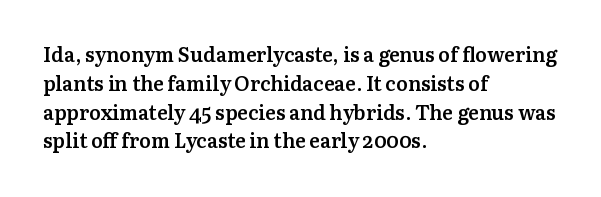
{"italic": "no", "bold": "semi", "underline": "no", "align": "left", "line_spacing": "normal", "line_spacing_ratio": 1.44, "letter_spacing": "normal", "letter_spacing_em": 0.0, "glyph_px": 20}
